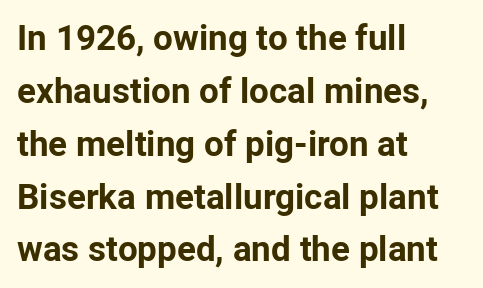
Q: Is the text bold? A: Yes.
Q: Is the text italic (slanted)? A: No, it is upright.
Q: Is the typeface a serif or a sans-serif typeface? A: Sans-serif.
Q: Is the text underlined? A: No.
Q: How is the paragraph aligned? A: Left-aligned.
Q: Is the spacing between letters normal or unusually wide? A: Normal.
Q: Is the spacing between lines tight, normal or loose? A: Normal.
Q: Width (condensed, normal, or wide)? A: Normal.
Q: Stroke contrast? A: Low.
Q: x-height? A: Medium.
Q: Monospaced? A: No.
